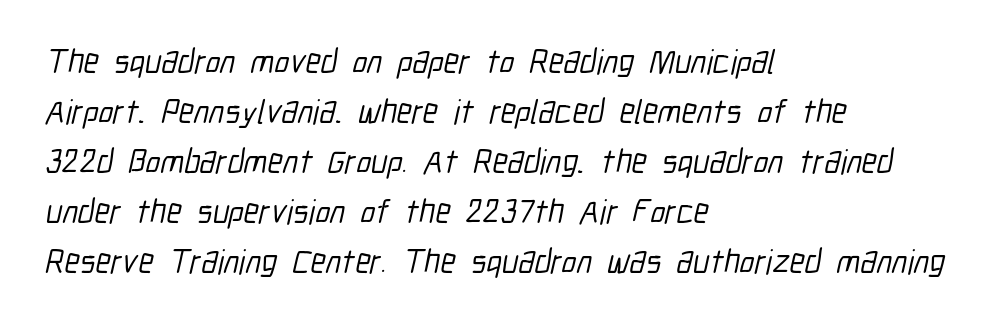
Q: Is the typeface a serif or a sans-serif typeface? A: Sans-serif.
Q: Is the text underlined? A: No.
Q: How is the paragraph aligned? A: Left-aligned.
Q: Is the spacing between letters normal or unusually wide? A: Normal.
Q: Is the spacing between lines tight, normal or loose? A: Normal.
Q: Width (condensed, normal, or wide)? A: Condensed.
Q: Stroke contrast? A: Low.
Q: x-height? A: Medium.
Q: Monospaced? A: No.
